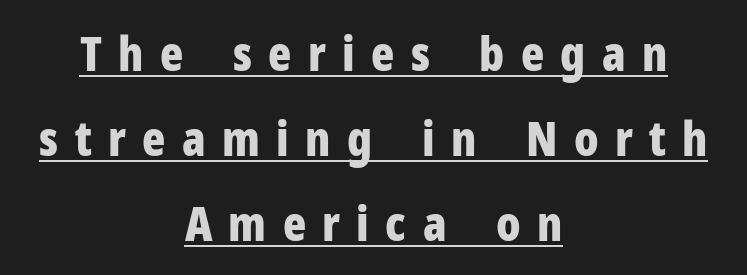
{"serif": "no", "italic": "no", "bold": "yes", "weight": "bold", "width": "condensed", "stroke_contrast": "low", "x_height": "medium", "monospaced": "no", "underline": "yes", "align": "center", "line_spacing_ratio": 1.77, "letter_spacing": "wide", "letter_spacing_em": 0.34, "glyph_px": 48}
